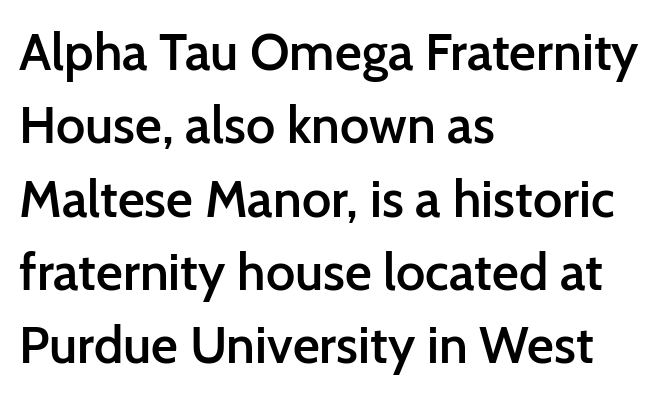
What's the leading like? Ordinary, nothing unusual. Glance below the letters and you will spot only blank space. The line texture is even and compact thanks to regular tracking. Each letter keeps its own natural width here, so spacing adapts to shape.
